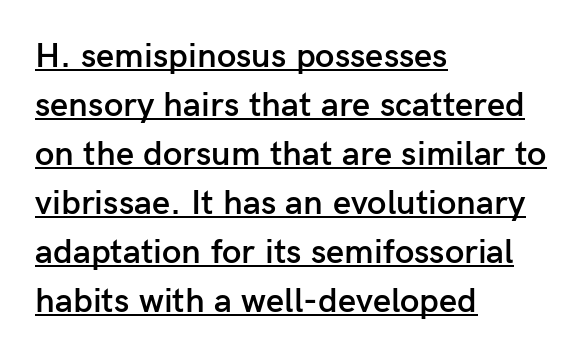
Q: Is the text bold? A: Semi-bold.
Q: Is the text italic (slanted)? A: No, it is upright.
Q: Is the typeface a serif or a sans-serif typeface? A: Sans-serif.
Q: Is the text underlined? A: Yes.
Q: How is the paragraph aligned? A: Left-aligned.
Q: Is the spacing between letters normal or unusually wide? A: Normal.
Q: Is the spacing between lines tight, normal or loose? A: Normal.
Q: Width (condensed, normal, or wide)? A: Normal.
Q: Stroke contrast? A: Low.
Q: x-height? A: Medium.
Q: Monospaced? A: No.
